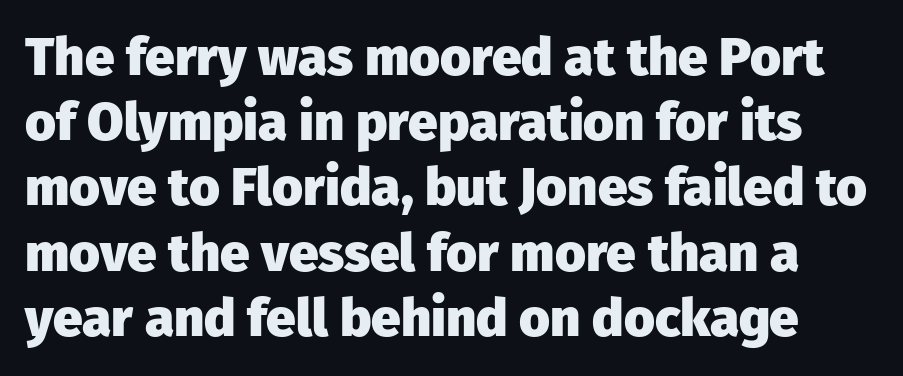
{"serif": "no", "italic": "no", "bold": "yes", "weight": "heavy", "width": "normal", "stroke_contrast": "low", "x_height": "medium", "monospaced": "no", "underline": "no", "line_spacing_ratio": 1.23, "letter_spacing": "normal", "letter_spacing_em": 0.0, "glyph_px": 53}
